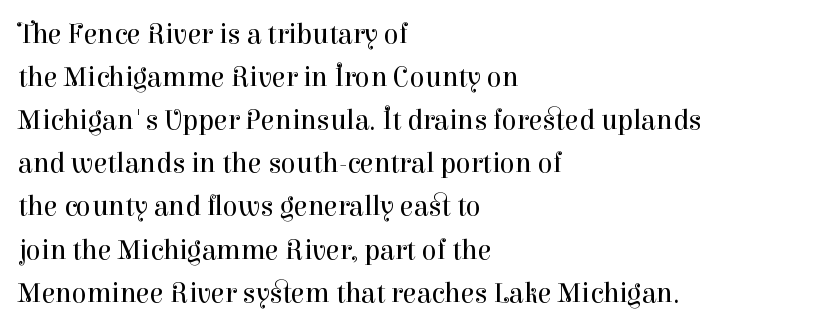
Q: Is the text bold? A: No.
Q: Is the text italic (slanted)? A: No, it is upright.
Q: Is the typeface a serif or a sans-serif typeface? A: Serif.
Q: Is the text underlined? A: No.
Q: How is the paragraph aligned? A: Left-aligned.
Q: Is the spacing between letters normal or unusually wide? A: Normal.
Q: Is the spacing between lines tight, normal or loose? A: Normal.
Q: Width (condensed, normal, or wide)? A: Normal.
Q: Stroke contrast? A: High.
Q: x-height? A: Medium.
Q: Monospaced? A: No.
